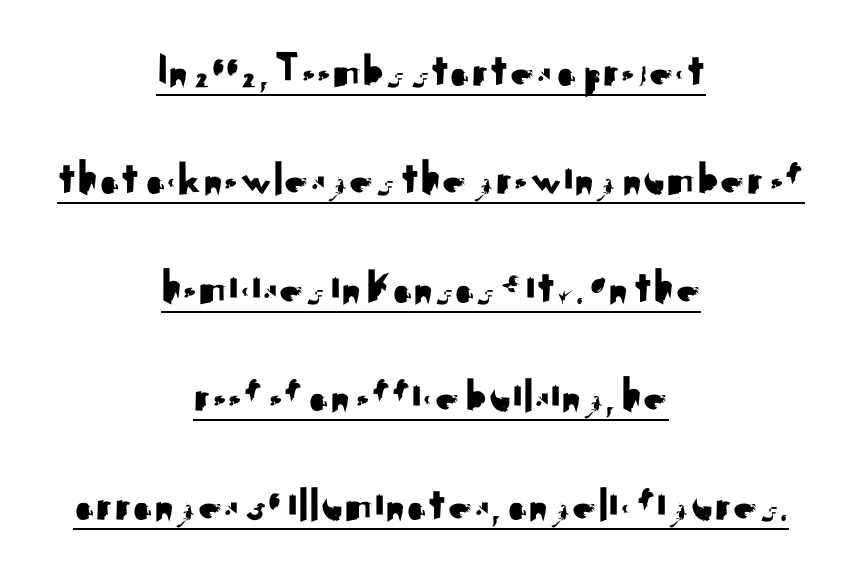
{"serif": "no", "italic": "no", "width": "normal", "stroke_contrast": "medium", "x_height": "small", "monospaced": "no", "underline": "yes", "align": "center", "line_spacing": "loose", "line_spacing_ratio": 2.26, "letter_spacing": "normal", "letter_spacing_em": 0.0, "glyph_px": 48}
